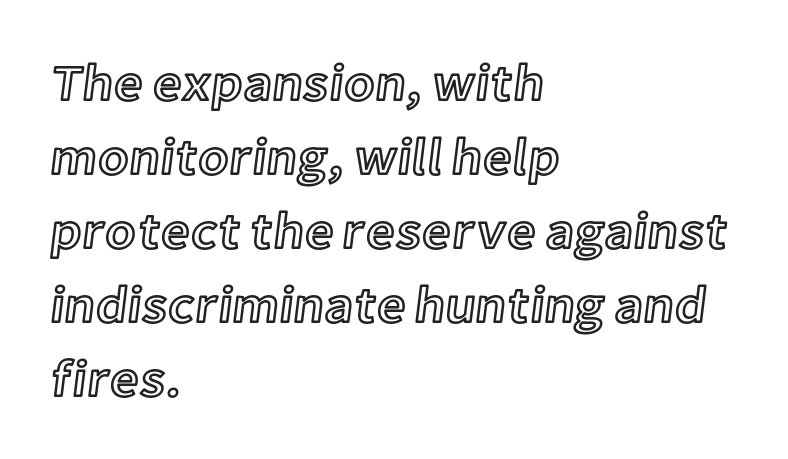
This rendering uses left alignment, leaving the right contour irregular. Short note: letters normally spaced. Has an underline been added? It has not. Is this a fixed-width face? No — the glyphs have proportional, varying widths. Honestly, the row spacing looks completely unremarkable.
